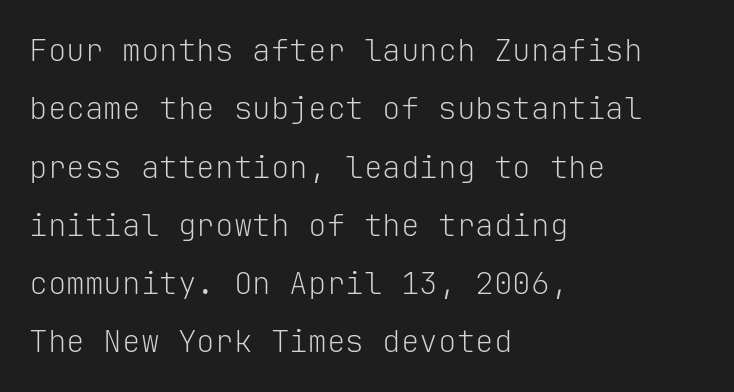
Q: Is the text bold? A: No.
Q: Is the text italic (slanted)? A: No, it is upright.
Q: Is the typeface a serif or a sans-serif typeface? A: Sans-serif.
Q: Is the text underlined? A: No.
Q: How is the paragraph aligned? A: Left-aligned.
Q: Is the spacing between letters normal or unusually wide? A: Normal.
Q: Width (condensed, normal, or wide)? A: Normal.
Q: Stroke contrast? A: Low.
Q: x-height? A: Medium.
Q: Monospaced? A: Yes.
